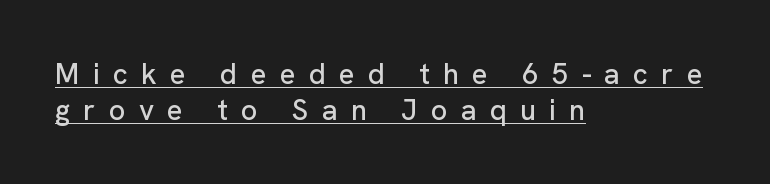
Looks like regular typesetting: each glyph gets only the width it needs. Regarding serifs, this sample does without them. Students, note that the glyphs here are deliberately spaced far apart. Glance below the letters and you will spot a drawn line.
